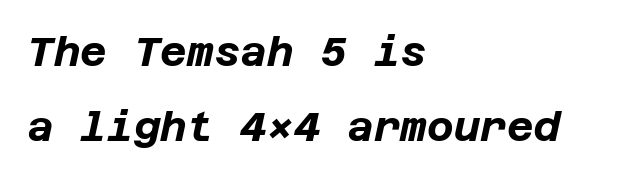
Nobody touched the tracking dial on this one. A clean baseline with only descenders dipping below it. The characters look thick and weighty, a clear bold. Posture: slanted.
